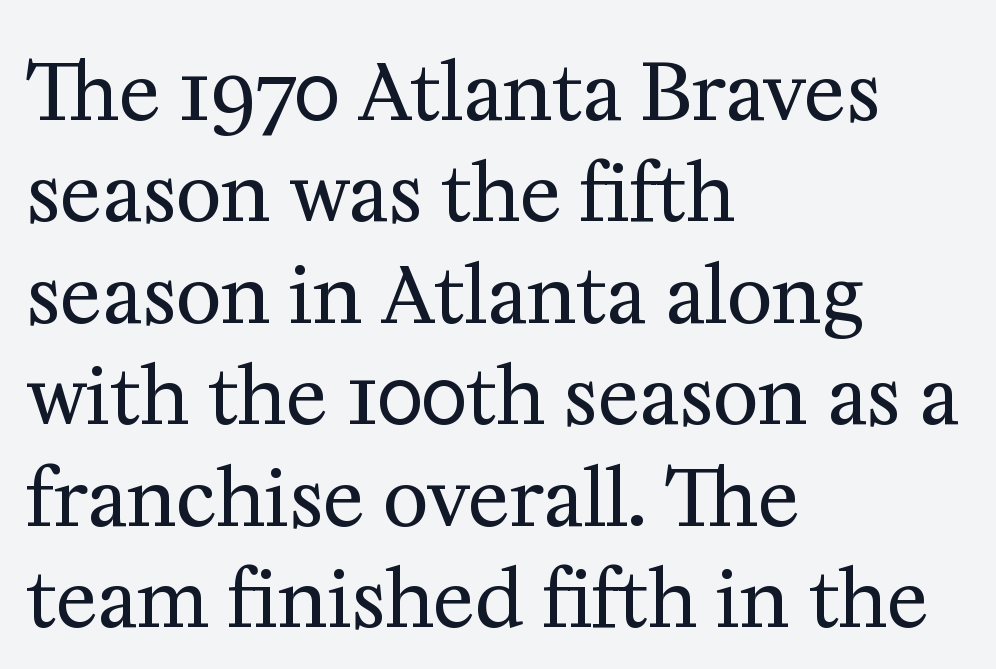
Q: Is the text bold? A: No.
Q: Is the text italic (slanted)? A: No, it is upright.
Q: Is the typeface a serif or a sans-serif typeface? A: Serif.
Q: Is the text underlined? A: No.
Q: How is the paragraph aligned? A: Left-aligned.
Q: Is the spacing between letters normal or unusually wide? A: Normal.
Q: Is the spacing between lines tight, normal or loose? A: Normal.
Q: Width (condensed, normal, or wide)? A: Normal.
Q: Stroke contrast? A: Medium.
Q: x-height? A: Medium.
Q: Monospaced? A: No.
